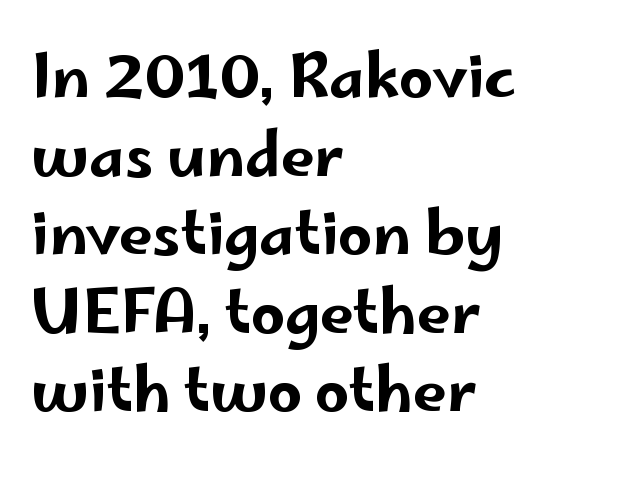
The image shows 60 px wide sans-serif type, upright; set left-aligned, normal line spacing (1.31x), normal letter spacing, not underlined; low stroke contrast and a small x-height.
